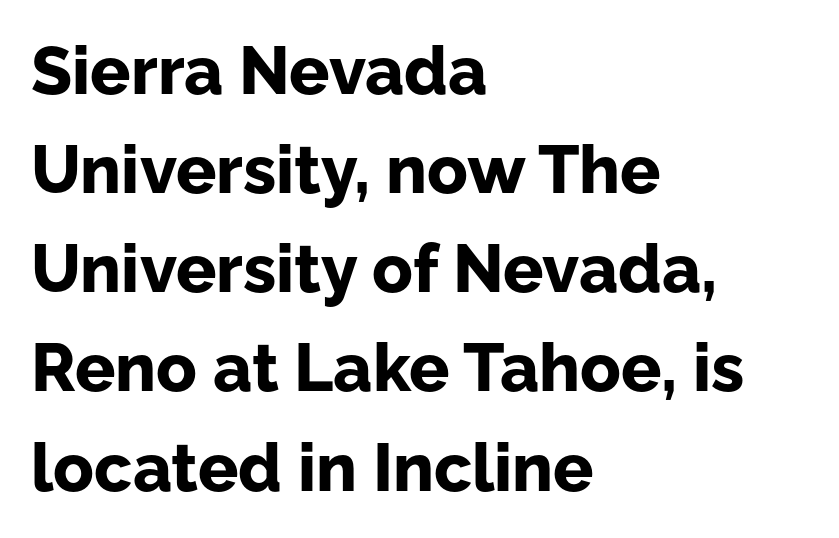
{"serif": "no", "italic": "no", "bold": "yes", "weight": "bold", "width": "normal", "stroke_contrast": "low", "x_height": "medium", "monospaced": "no", "underline": "no", "align": "left", "line_spacing": "normal", "line_spacing_ratio": 1.48, "letter_spacing": "normal", "letter_spacing_em": 0.0, "glyph_px": 67}
